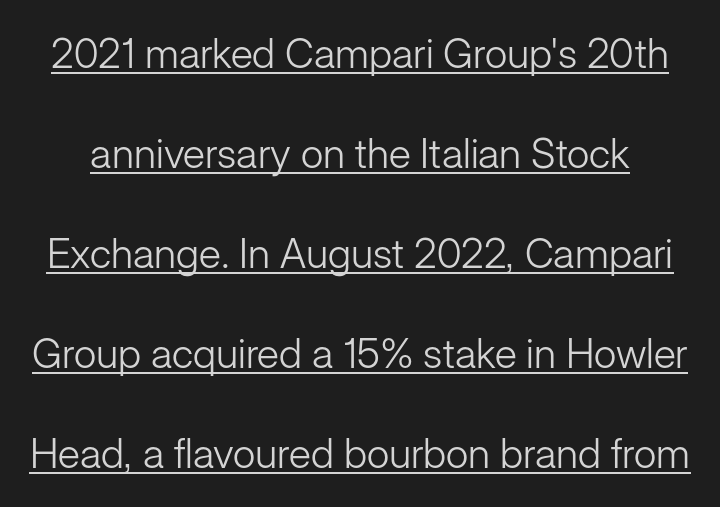
Q: Is the text bold? A: No.
Q: Is the text italic (slanted)? A: No, it is upright.
Q: Is the typeface a serif or a sans-serif typeface? A: Sans-serif.
Q: Is the text underlined? A: Yes.
Q: Is the spacing between letters normal or unusually wide? A: Normal.
Q: Is the spacing between lines tight, normal or loose? A: Loose.
Q: Width (condensed, normal, or wide)? A: Normal.
Q: Stroke contrast? A: Low.
Q: x-height? A: Medium.
Q: Monospaced? A: No.
